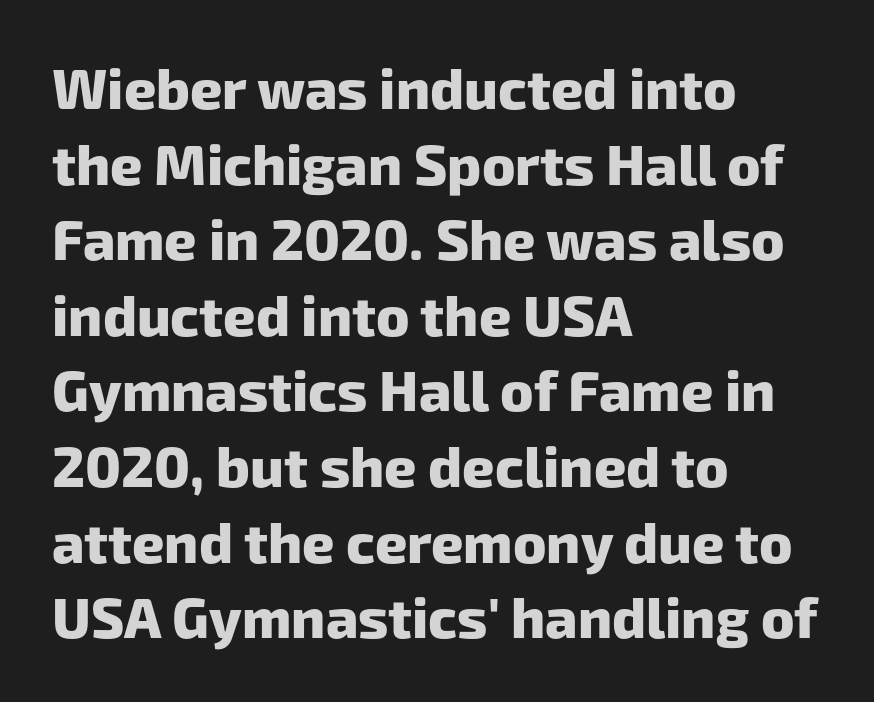
{"serif": "no", "bold": "yes", "weight": "heavy", "width": "normal", "stroke_contrast": "low", "x_height": "medium", "monospaced": "no", "underline": "no", "align": "left", "line_spacing": "normal", "line_spacing_ratio": 1.35, "letter_spacing": "normal", "letter_spacing_em": 0.0, "glyph_px": 56}
